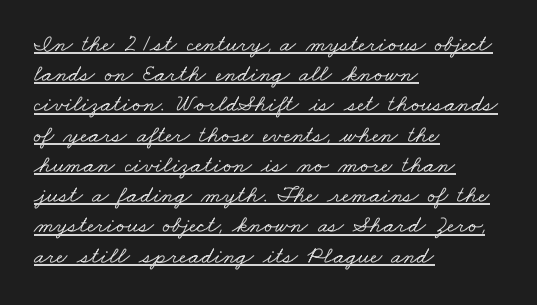
{"underline": "yes", "align": "left", "line_spacing": "normal", "line_spacing_ratio": 1.26, "letter_spacing": "normal", "letter_spacing_em": 0.0, "glyph_px": 24}
